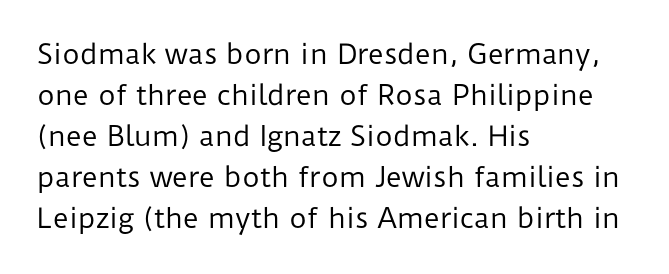
Q: Is the text bold? A: No.
Q: Is the text italic (slanted)? A: No, it is upright.
Q: Is the text underlined? A: No.
Q: How is the paragraph aligned? A: Left-aligned.
Q: Is the spacing between letters normal or unusually wide? A: Normal.
Q: Is the spacing between lines tight, normal or loose? A: Normal.
